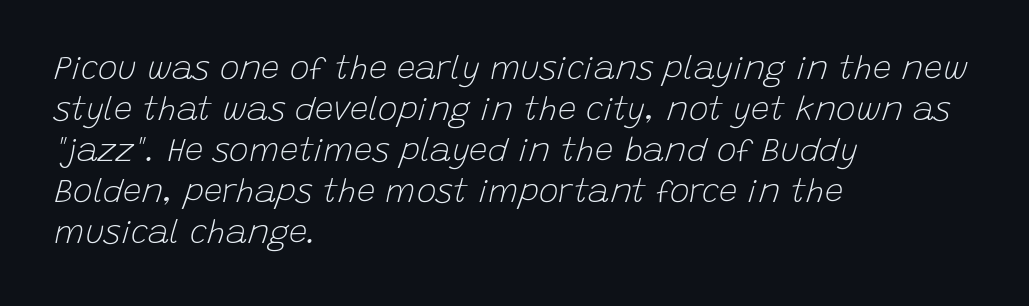
Q: Is the text bold? A: No.
Q: Is the text italic (slanted)? A: Yes, it leans right by about 15 degrees.
Q: Is the text underlined? A: No.
Q: How is the paragraph aligned? A: Left-aligned.
Q: Is the spacing between letters normal or unusually wide? A: Normal.
Q: Width (condensed, normal, or wide)? A: Normal.
Q: Stroke contrast? A: Low.
Q: x-height? A: Large.
Q: Monospaced? A: No.
